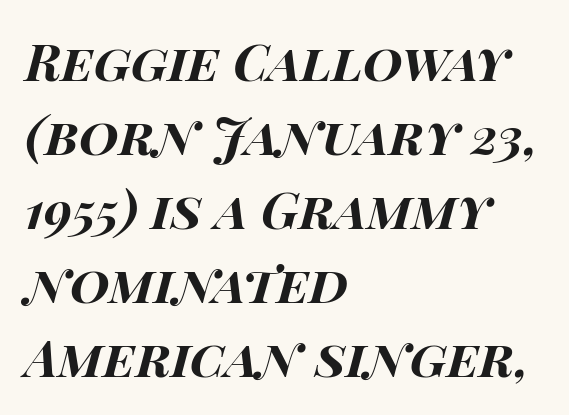
The image shows 51 px bold, wide type, italic (leaning right); set left-aligned, normal line spacing (1.45x), normal letter spacing, not underlined; high stroke contrast and a large x-height.
